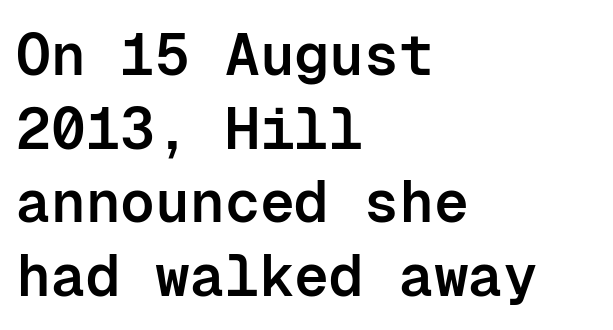
This sample has the even, mechanical cadence of fixed-width lettering. Check where the strokes stop: nothing finishes them off — pure sans. All the whitespace from short lines collects on the right. Just letters on the line, the space beneath them empty. Does the lettering tilt? It doesn't — this is upright.
